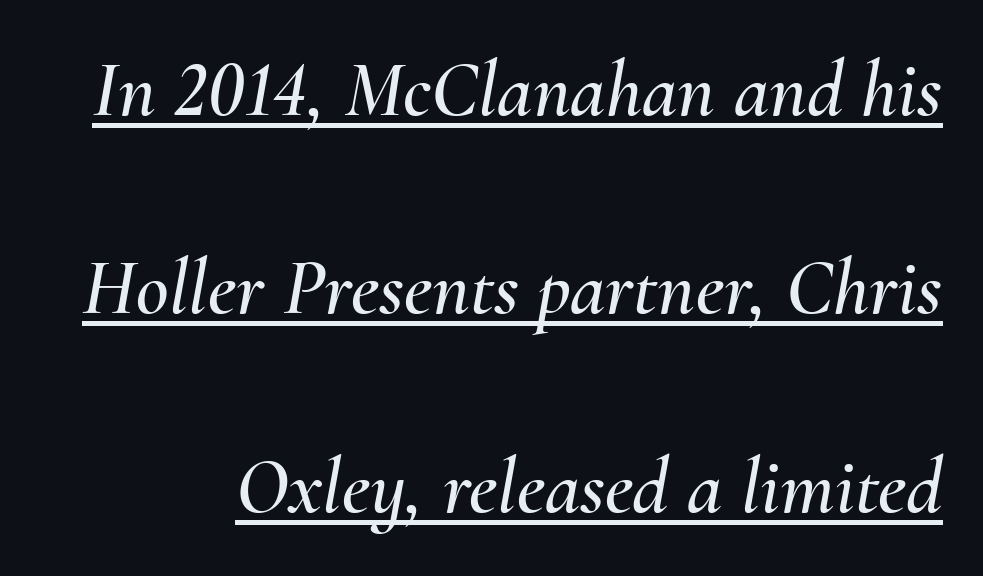
If you drew a line through each stem, it would be angled. The passage shown has conventional tracking throughout. Underlining? Definitely there. In terms of leading, this rendering errs on the spacious side. Varying glyph widths throughout — classic text-font behaviour.
